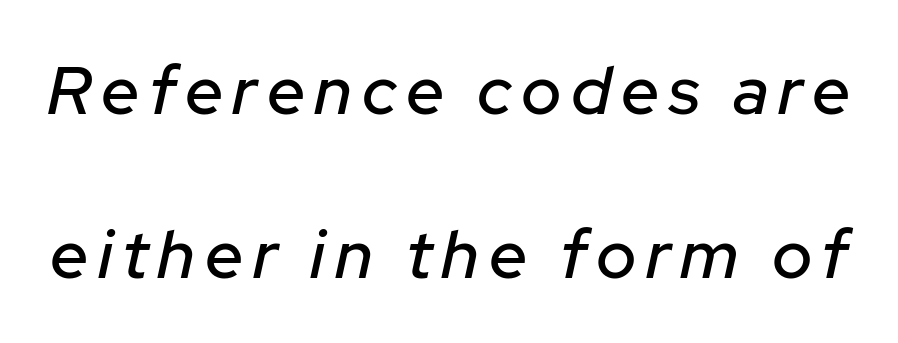
Anything drawn beneath the words? Only blank space. Does the leading feel generous? Absolutely, it's lavish. Posture: slanted. Proportional: the letters do not fall into vertical columns.
